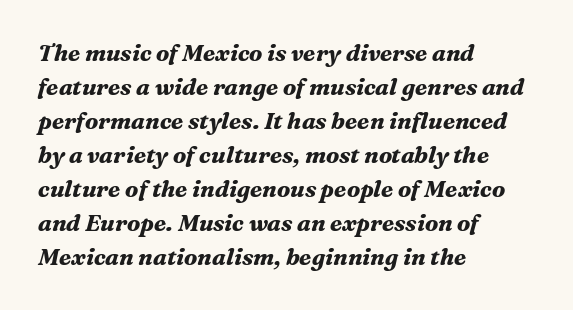
{"italic": "yes", "lean": "right", "slant_degrees": 16, "bold": "yes", "underline": "no", "align": "left", "line_spacing": "normal", "line_spacing_ratio": 1.48, "letter_spacing": "normal", "letter_spacing_em": 0.0, "glyph_px": 23}
